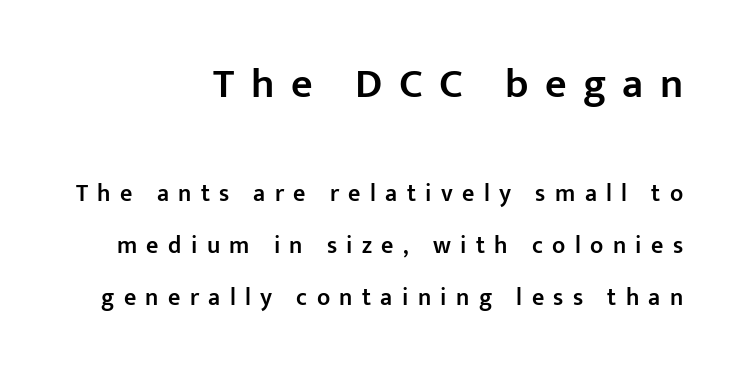
Right-aligned paragraph, ragged on the left. Vertical strokes here are truly vertical. Is the type bold? Partly — it's a semibold, heavier than regular but not fully bold. Descenders are the only things crossing below the line.
